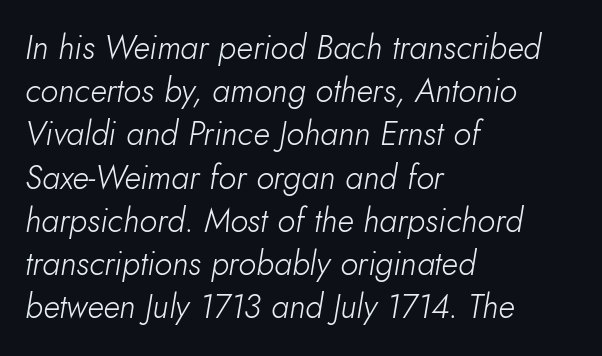
The image shows 33 px light type, italic (leaning right); set left-aligned, normal line spacing (1.31x), normal letter spacing, not underlined; low stroke contrast and a small x-height.
